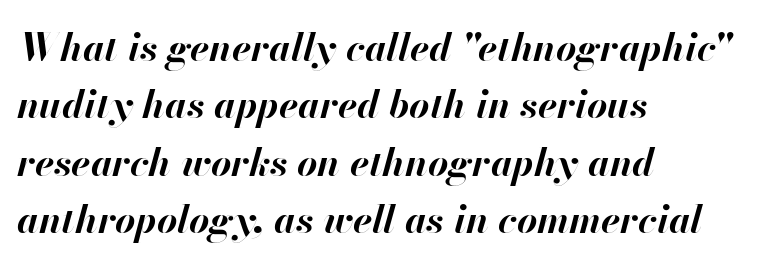
{"italic": "yes", "lean": "right", "slant_degrees": 13, "bold": "yes", "weight": "bold", "width": "normal", "stroke_contrast": "high", "x_height": "small", "monospaced": "no", "underline": "no", "align": "left", "line_spacing": "normal", "line_spacing_ratio": 1.47, "letter_spacing": "normal", "letter_spacing_em": 0.0, "glyph_px": 39}
